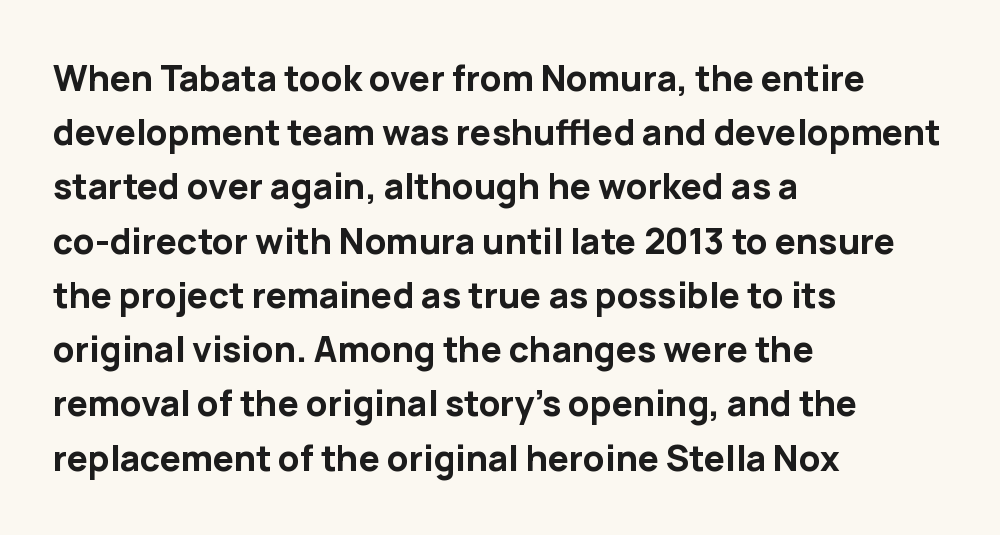
Q: Is the text bold? A: Yes.
Q: Is the text italic (slanted)? A: No, it is upright.
Q: Is the typeface a serif or a sans-serif typeface? A: Sans-serif.
Q: Is the text underlined? A: No.
Q: How is the paragraph aligned? A: Left-aligned.
Q: Is the spacing between letters normal or unusually wide? A: Normal.
Q: Is the spacing between lines tight, normal or loose? A: Normal.
Q: Width (condensed, normal, or wide)? A: Normal.
Q: Stroke contrast? A: Low.
Q: x-height? A: Medium.
Q: Monospaced? A: No.
